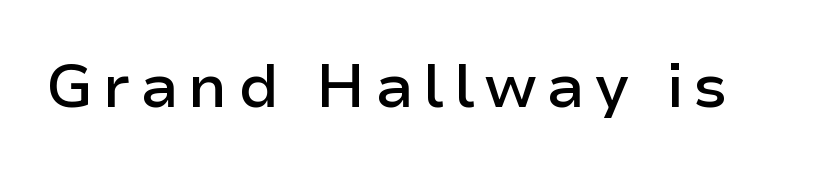
The image shows 61 px semibold sans-serif type, upright; set not underlined; low stroke contrast and a medium x-height.
